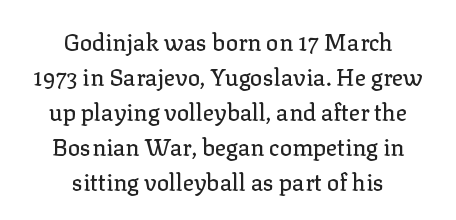
Q: Is the text italic (slanted)? A: No, it is upright.
Q: Is the text underlined? A: No.
Q: How is the paragraph aligned? A: Centered.
Q: Is the spacing between letters normal or unusually wide? A: Normal.
Q: Is the spacing between lines tight, normal or loose? A: Normal.
